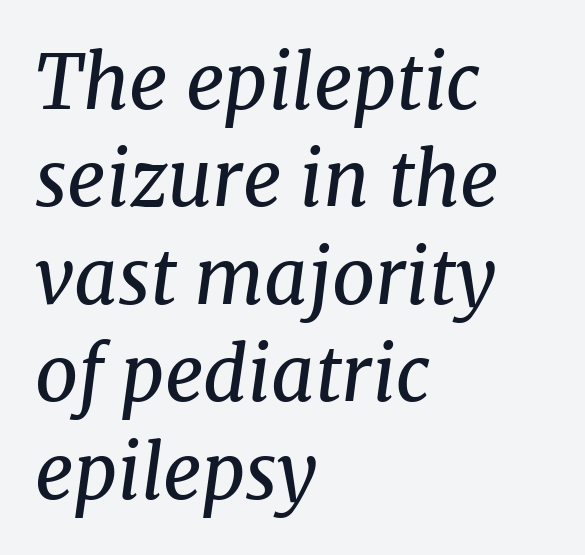
{"serif": "yes", "italic": "yes", "lean": "right", "slant_degrees": 8, "bold": "no", "weight": "regular", "width": "normal", "stroke_contrast": "medium", "x_height": "medium", "monospaced": "no", "underline": "no", "align": "left", "line_spacing": "normal", "line_spacing_ratio": 1.3, "letter_spacing": "normal", "letter_spacing_em": 0.0, "glyph_px": 75}
